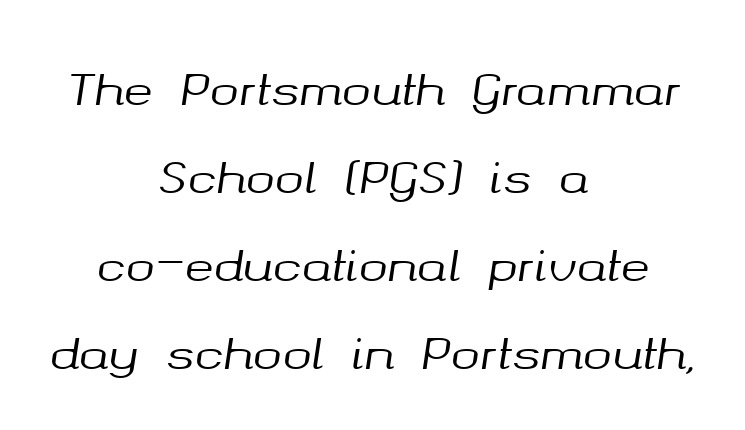
Each letter keeps its own natural width here, so spacing adapts to shape. In CSS terms this would be text-align: center. Leading is clearly above the norm, producing a sparse column. Words appear dense and cohesive because spacing is normal.
